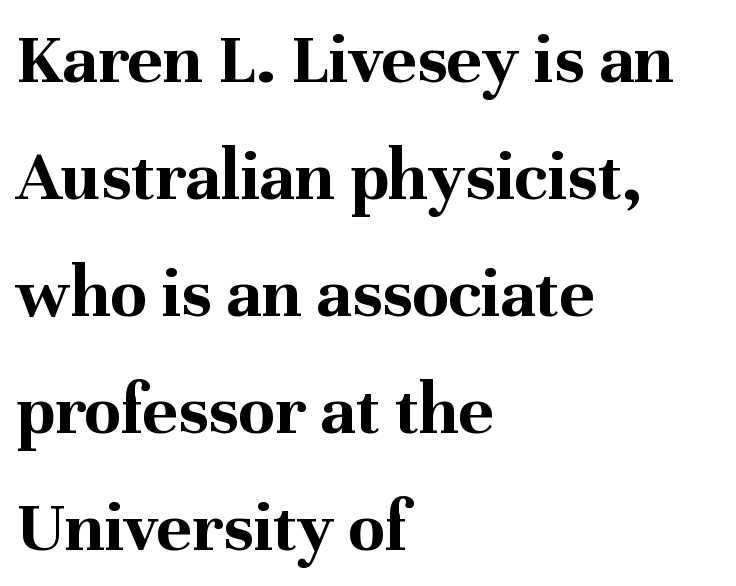
The image shows 74 px bold serif type, upright; set left-aligned, normal line spacing (1.58x), normal letter spacing, not underlined; medium stroke contrast and a medium x-height.
